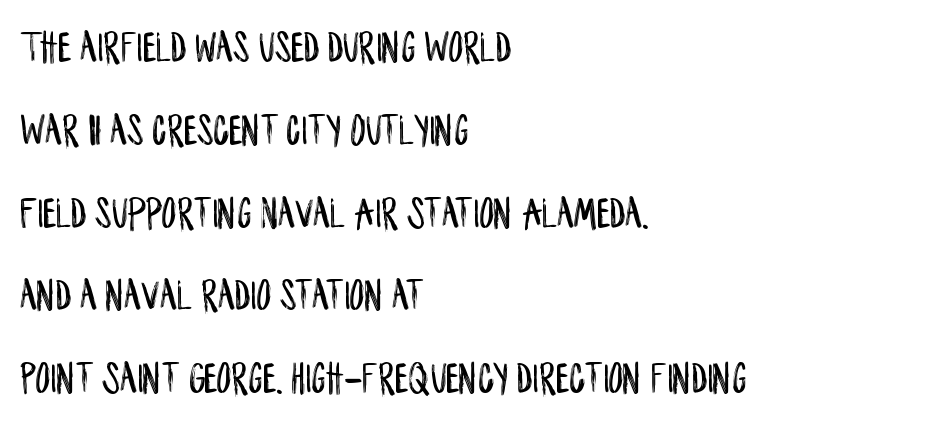
Q: Is the text italic (slanted)? A: No, it is upright.
Q: Is the typeface a serif or a sans-serif typeface? A: Sans-serif.
Q: Is the text underlined? A: No.
Q: How is the paragraph aligned? A: Left-aligned.
Q: Is the spacing between letters normal or unusually wide? A: Normal.
Q: Width (condensed, normal, or wide)? A: Condensed.
Q: Stroke contrast? A: Low.
Q: x-height? A: Large.
Q: Monospaced? A: No.
